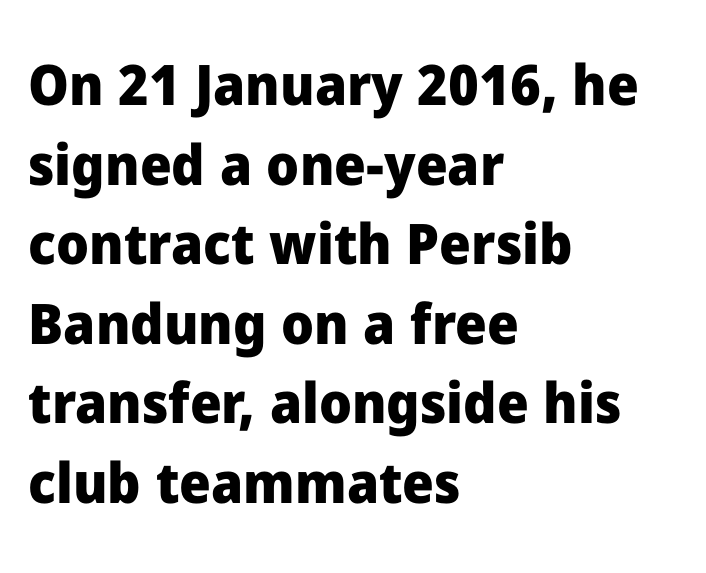
Grotesque or geometric, the face here clearly has no serifs. Each glyph is drawn with heavy, bold strokes. Glance below the letters and you will spot only blank space. Short note: letters normally spaced. These lines are rendered in a variable-pitch font.
